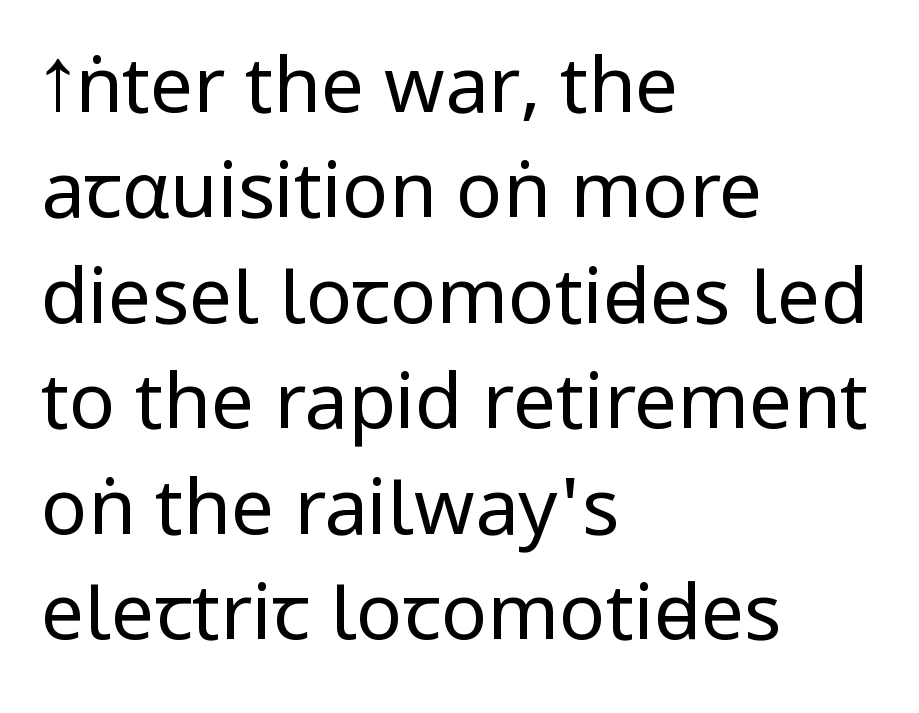
Q: Is the text bold? A: No.
Q: Is the text italic (slanted)? A: No, it is upright.
Q: Is the typeface a serif or a sans-serif typeface? A: Sans-serif.
Q: Is the text underlined? A: No.
Q: How is the paragraph aligned? A: Left-aligned.
Q: Is the spacing between letters normal or unusually wide? A: Normal.
Q: Is the spacing between lines tight, normal or loose? A: Normal.
Q: Width (condensed, normal, or wide)? A: Condensed.
Q: Stroke contrast? A: Low.
